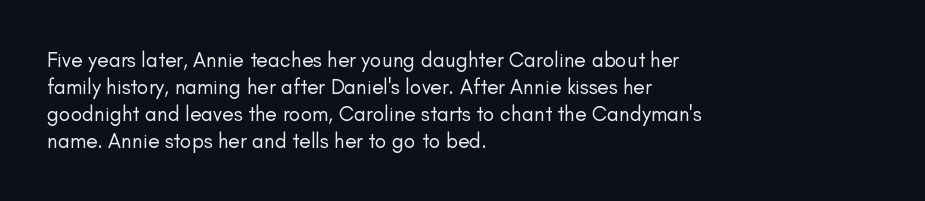
The image shows 21 px text type, upright; set left-aligned, normal line spacing (1.28x), normal letter spacing, not underlined.
